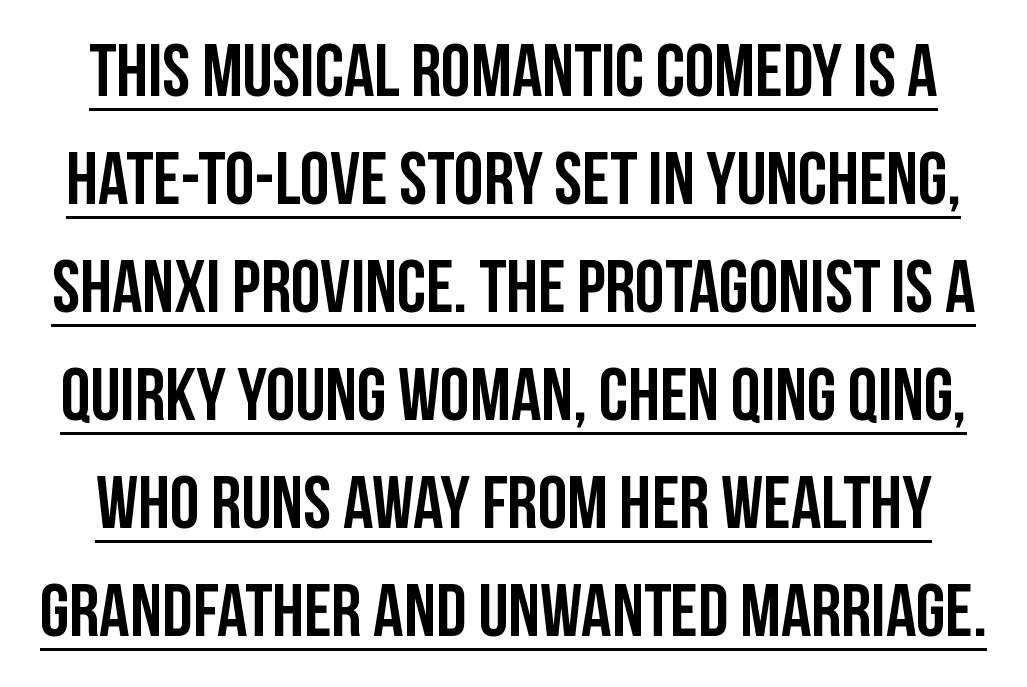
{"serif": "no", "italic": "no", "width": "condensed", "stroke_contrast": "low", "x_height": "large", "monospaced": "no", "underline": "yes", "line_spacing": "normal", "line_spacing_ratio": 1.44, "letter_spacing": "normal", "letter_spacing_em": 0.0, "glyph_px": 75}
